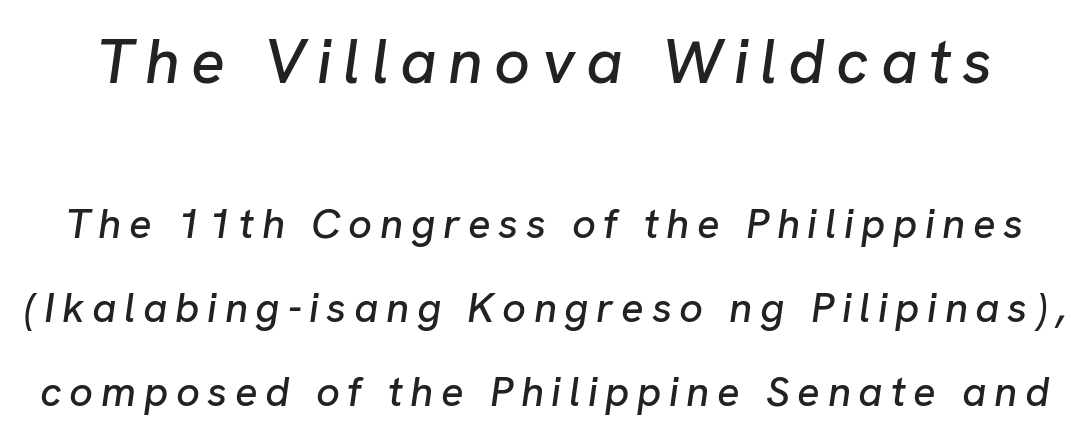
The space beneath each line is pristine and unruled. Does the leading feel generous? Absolutely, it's lavish. These lines are rendered in a variable-pitch font. The designer gave the opening block more size than the closing block. A typesetter would mark this as italic.
